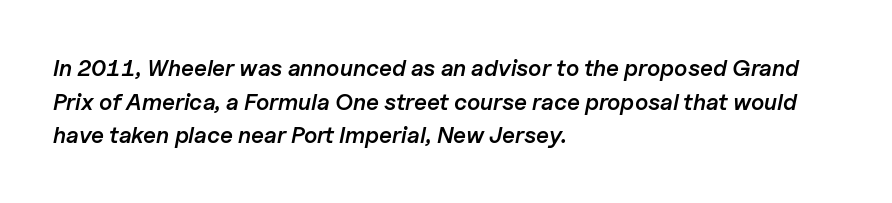
Q: Is the text bold? A: Semi-bold.
Q: Is the text italic (slanted)? A: Yes, it leans right by about 11 degrees.
Q: Is the text underlined? A: No.
Q: How is the paragraph aligned? A: Left-aligned.
Q: Is the spacing between letters normal or unusually wide? A: Normal.
Q: Is the spacing between lines tight, normal or loose? A: Normal.
